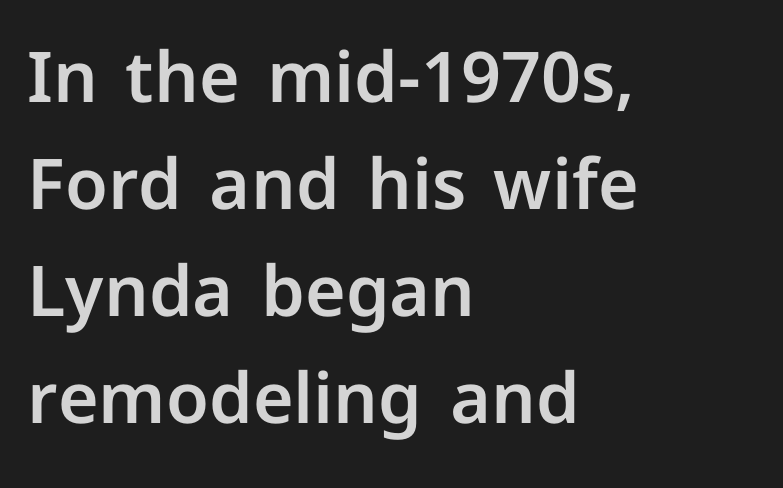
Horizontally, the lines are justified to the leading edge only. Clear beneath every line of the passage. Italic? Not at all — the glyphs are vertical. What's the leading like? Ordinary, nothing unusual. Characters follow at the spacing the type designer built in. The typeface chosen for these lines omits serifs.
